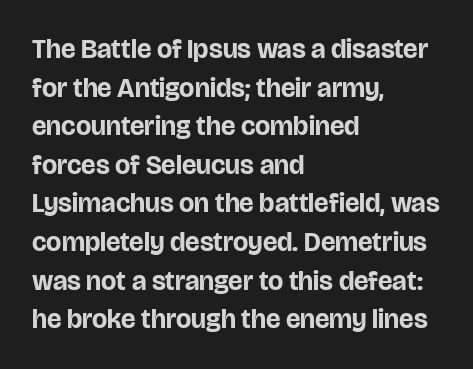
The glyphs are unaccompanied by any horizontal stroke below them. Alignment: flush left. Its strokes are broad and dark, the hallmark of bold type. Designer's note — italics off, roman on.
